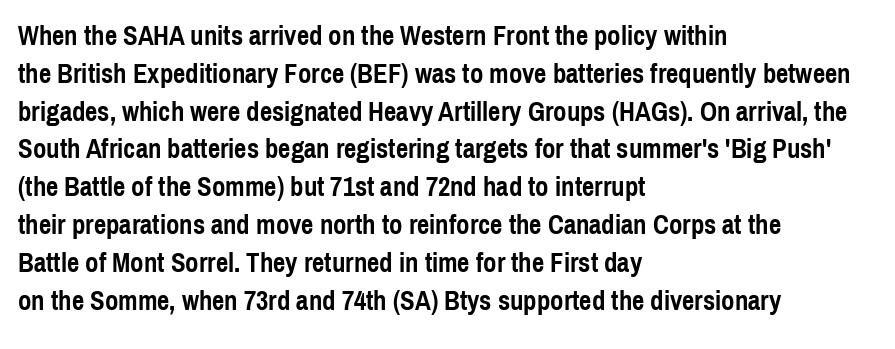
Line spacing here is normal. The baseline area is clear. This sample uses an upright cut, with every glyph sitting square on the baseline. These lines keep a tight, regular rhythm from letter to letter. Line beginnings align vertically; line endings do not.
